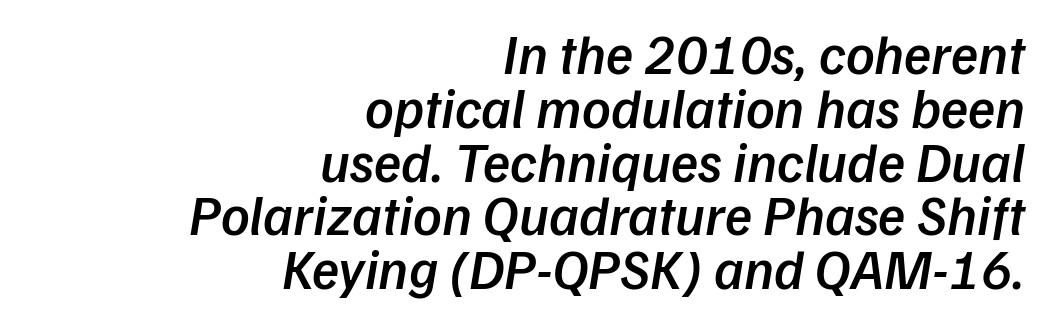
Q: Is the text bold? A: Semi-bold.
Q: Is the text italic (slanted)? A: Yes, it leans right by about 9 degrees.
Q: Is the text underlined? A: No.
Q: How is the paragraph aligned? A: Right-aligned.
Q: Is the spacing between letters normal or unusually wide? A: Normal.
Q: Is the spacing between lines tight, normal or loose? A: Tight.
Q: Width (condensed, normal, or wide)? A: Normal.
Q: Stroke contrast? A: Low.
Q: x-height? A: Medium.
Q: Monospaced? A: No.
